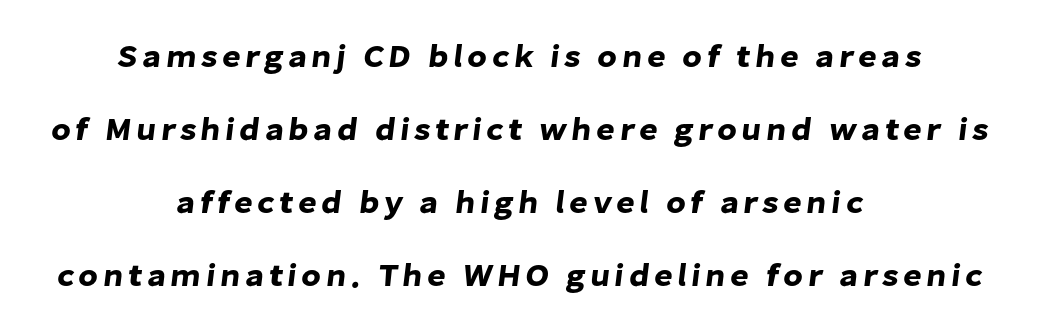
A great deal of white space separates one row of letters from the next. In terms of letterform style, serifs are entirely absent. The paragraph shown floats in the horizontal middle. You could not count columns in this text — the font is proportionally spaced.
